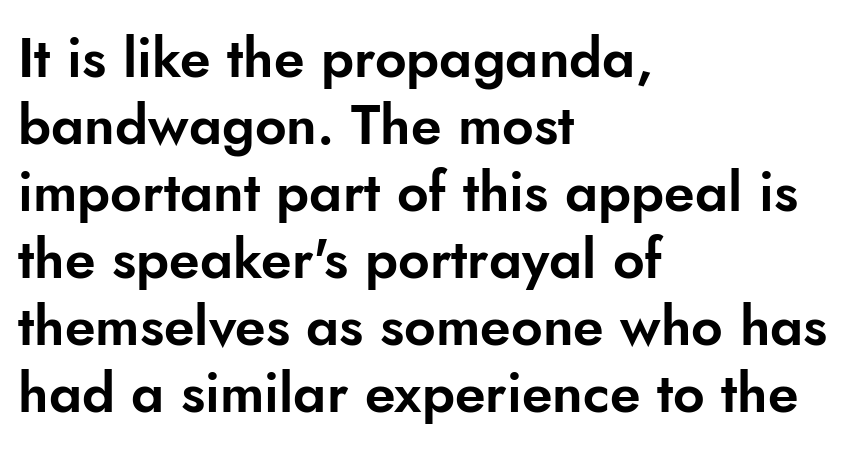
The face used here is proportionally spaced, like ordinary book or web type. The rendering anchors every line to the left-hand side. In terms of letterform style, serifs are entirely absent. Posture: straight, roman, zero tilt. Rule under the text: the space is simply empty.
